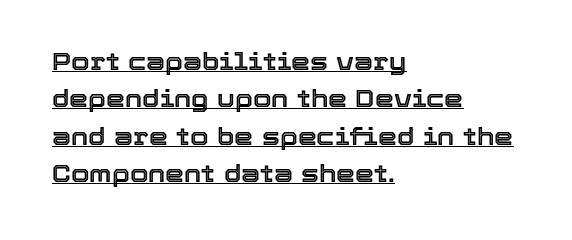
{"italic": "no", "underline": "yes", "align": "left", "line_spacing": "normal", "line_spacing_ratio": 1.56, "letter_spacing": "normal", "letter_spacing_em": 0.0, "glyph_px": 24}
